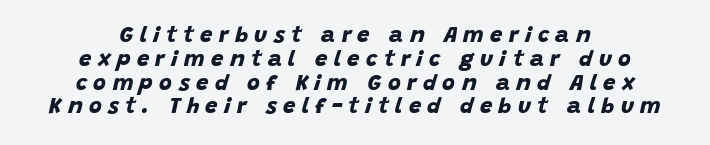
Strokes here are thick enough to call this a true bold. A bare baseline throughout the passage. Closely set lines give the paragraph a compact silhouette. Every row of glyphs is offset so its center matches the block's center. Substantial extra tracking has been applied to these lines.
